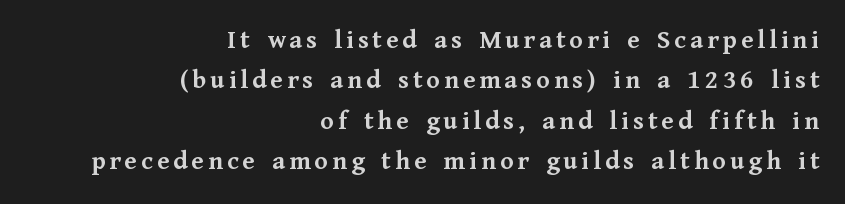
The image shows 27 px bold type, upright; set right-aligned, normal line spacing (1.5x), not underlined.
